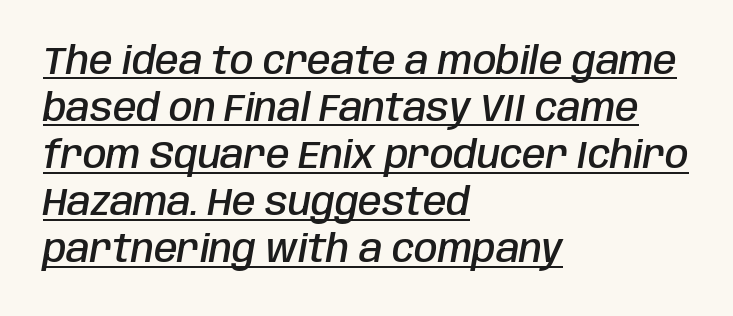
{"italic": "yes", "lean": "right", "slant_degrees": 10, "bold": "semi", "weight": "semibold", "width": "condensed", "stroke_contrast": "low", "x_height": "large", "monospaced": "no", "underline": "yes", "align": "left", "line_spacing_ratio": 1.24, "letter_spacing": "normal", "letter_spacing_em": 0.0, "glyph_px": 38}
